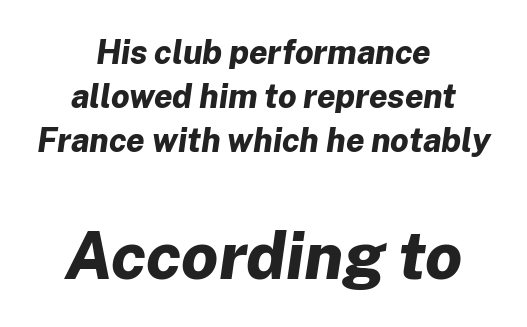
Rule under the text: the space is simply empty. Strong, thick strokes mark this as bold type. One glance says typical: line gaps are just what's usual. Short and long lines alike share a common midpoint.
